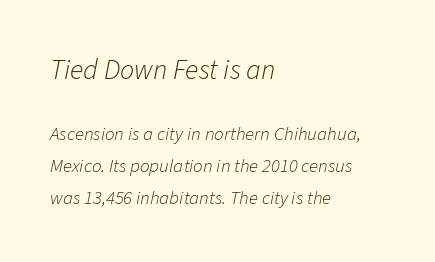
The cut favours lightness, reaching ordinary text weight at its darkest. Notice how the passage keeps a crisp vertical edge on the left only. The face used here appears at its bigger size in the upper chunk. The baseline area is clear. Leading matches the norm, producing a regular column. Varying glyph widths throughout — classic text-font behaviour.
